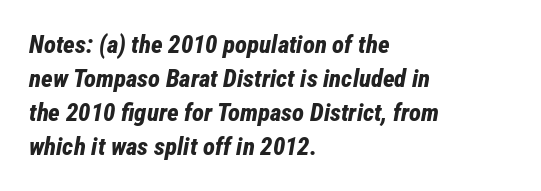
Quick note: underline off. This sample uses plain, unmodified letter spacing. The lines are quadded left. One glance says typical: line gaps are just what's usual. The text carries the slant typical of an italic or oblique font. Heavy, bold letterforms.
